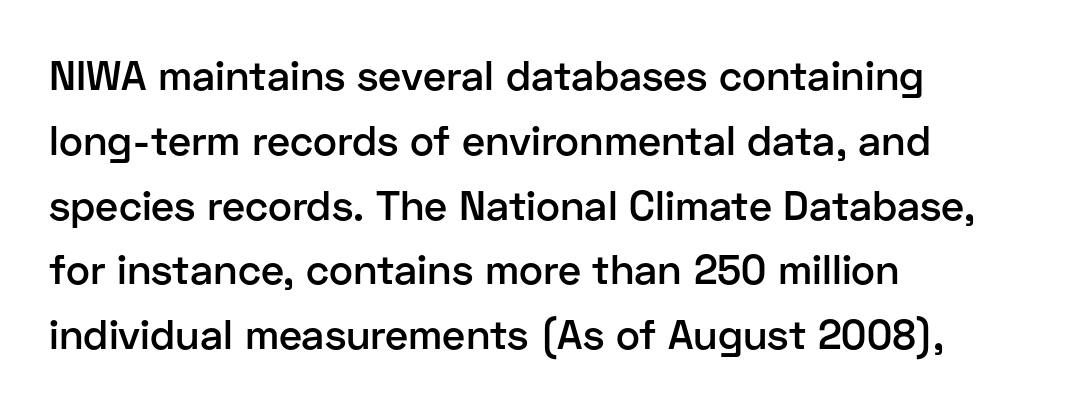
The image shows 41 px semibold sans-serif type, upright; set left-aligned, normal line spacing (1.58x), normal letter spacing, not underlined; low stroke contrast and a medium x-height.
